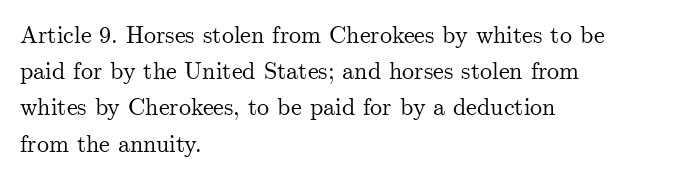
The image shows 24 px text type, upright; set left-aligned, normal line spacing (1.51x), normal letter spacing, not underlined.
